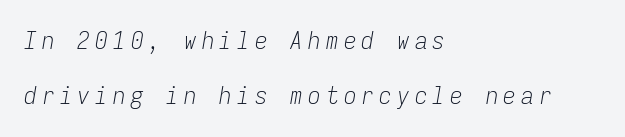
The image shows 25 px text type, italic (leaning right); set left-aligned, loose line spacing (2.22x), unusually wide letter spacing (+0.21 em), not underlined.
